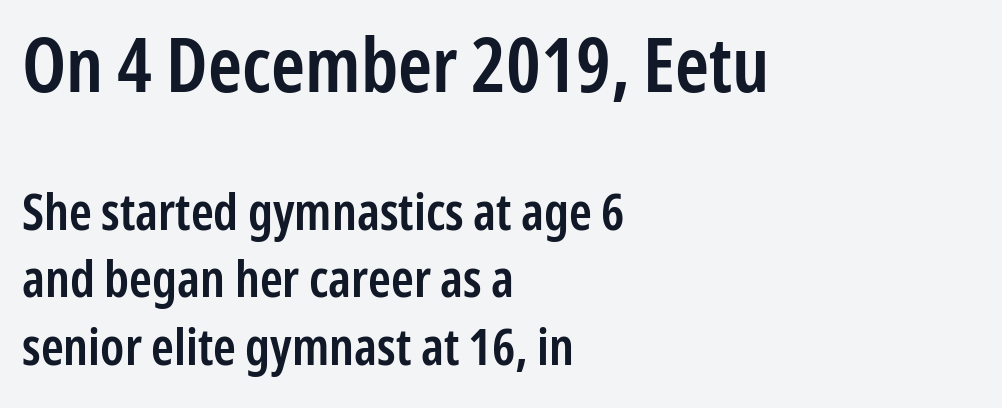
Q: Is the text bold? A: Semi-bold.
Q: Is the text italic (slanted)? A: No, it is upright.
Q: Is the typeface a serif or a sans-serif typeface? A: Sans-serif.
Q: Is the text underlined? A: No.
Q: How is the paragraph aligned? A: Left-aligned.
Q: Is the spacing between letters normal or unusually wide? A: Normal.
Q: Is the spacing between lines tight, normal or loose? A: Normal.
Q: Which block of text is set in a larger size, the first (top) or the second (bottom)? A: The first (top) one.
Q: Width (condensed, normal, or wide)? A: Condensed.
Q: Stroke contrast? A: Low.
Q: x-height? A: Medium.
Q: Monospaced? A: No.
